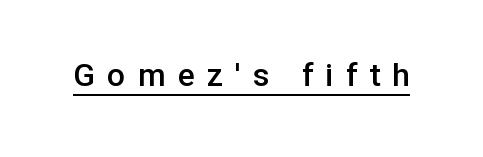
{"serif": "no", "italic": "no", "bold": "semi", "weight": "semibold", "width": "normal", "stroke_contrast": "low", "x_height": "medium", "monospaced": "no", "underline": "yes", "letter_spacing": "wide", "letter_spacing_em": 0.38, "glyph_px": 32}
